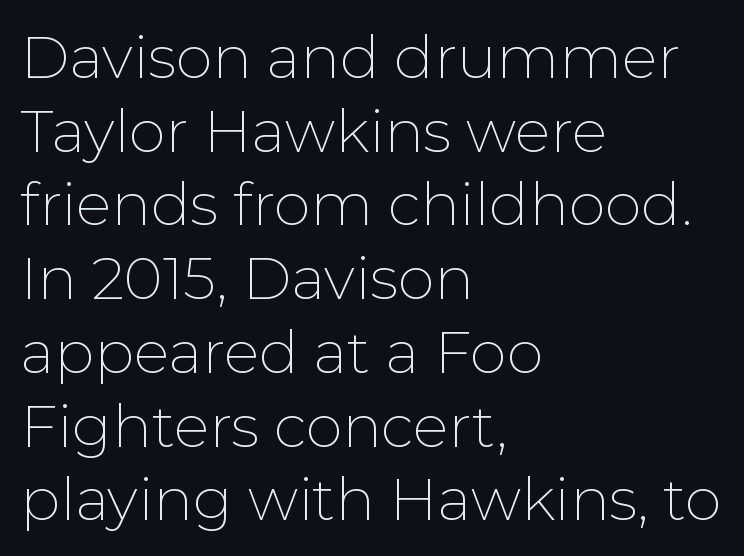
Q: Is the text bold? A: No.
Q: Is the text italic (slanted)? A: No, it is upright.
Q: Is the typeface a serif or a sans-serif typeface? A: Sans-serif.
Q: Is the text underlined? A: No.
Q: How is the paragraph aligned? A: Left-aligned.
Q: Is the spacing between letters normal or unusually wide? A: Normal.
Q: Is the spacing between lines tight, normal or loose? A: Normal.
Q: Width (condensed, normal, or wide)? A: Normal.
Q: Stroke contrast? A: Low.
Q: x-height? A: Medium.
Q: Monospaced? A: No.
